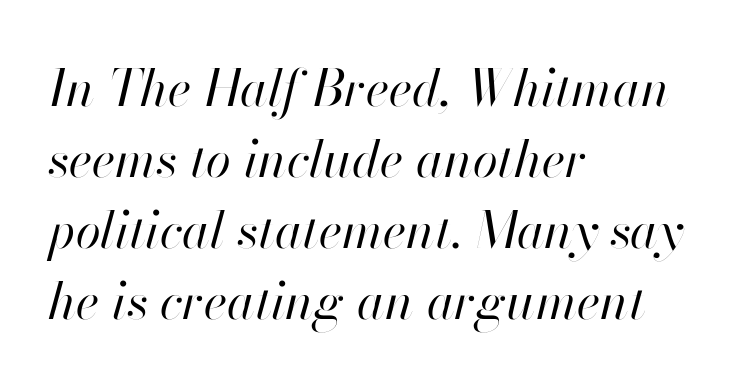
Q: Is the text bold? A: No.
Q: Is the text italic (slanted)? A: Yes, it leans right by about 13 degrees.
Q: Is the text underlined? A: No.
Q: How is the paragraph aligned? A: Left-aligned.
Q: Is the spacing between letters normal or unusually wide? A: Normal.
Q: Is the spacing between lines tight, normal or loose? A: Normal.
Q: Width (condensed, normal, or wide)? A: Normal.
Q: Stroke contrast? A: High.
Q: x-height? A: Small.
Q: Monospaced? A: No.
